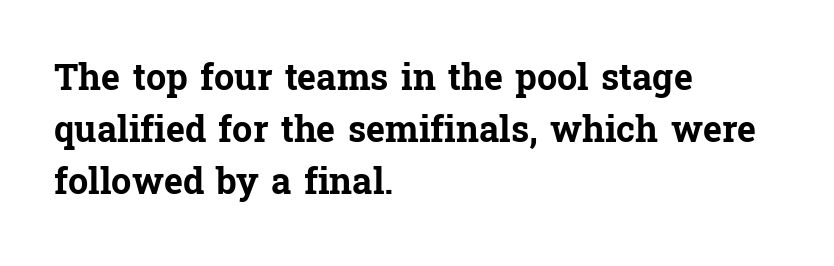
Q: Is the text bold? A: Yes.
Q: Is the text italic (slanted)? A: No, it is upright.
Q: Is the typeface a serif or a sans-serif typeface? A: Serif.
Q: Is the text underlined? A: No.
Q: How is the paragraph aligned? A: Left-aligned.
Q: Is the spacing between letters normal or unusually wide? A: Normal.
Q: Is the spacing between lines tight, normal or loose? A: Normal.
Q: Width (condensed, normal, or wide)? A: Normal.
Q: Stroke contrast? A: Low.
Q: x-height? A: Medium.
Q: Monospaced? A: No.
